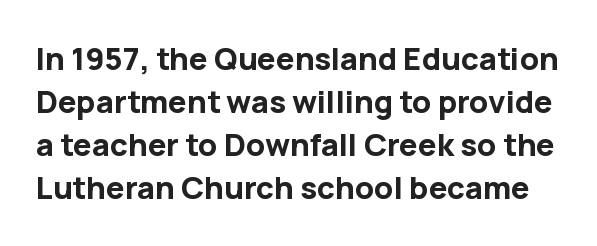
The image shows 31 px bold sans-serif type, upright; set normal line spacing (1.39x), normal letter spacing, not underlined; low stroke contrast and a medium x-height.
